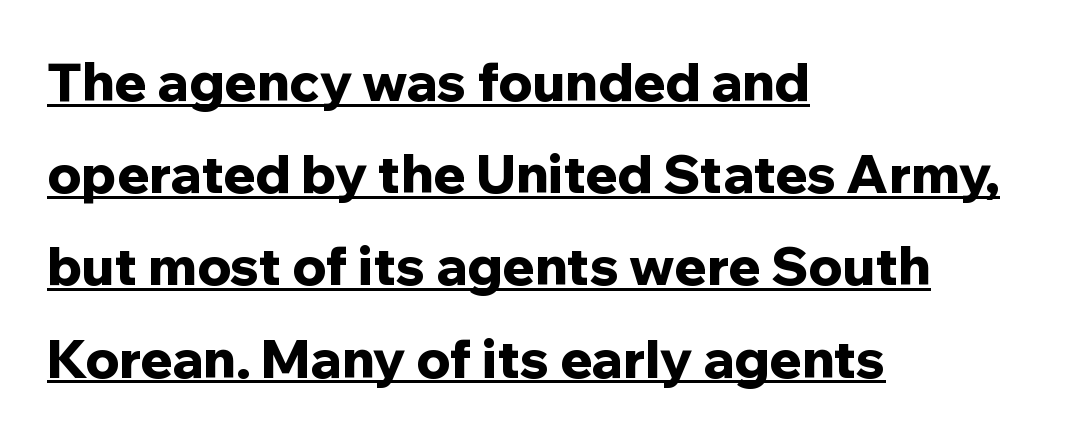
The image shows 53 px bold sans-serif type, upright; set left-aligned, line spacing 1.74x, normal letter spacing, underlined; low stroke contrast and a medium x-height.
